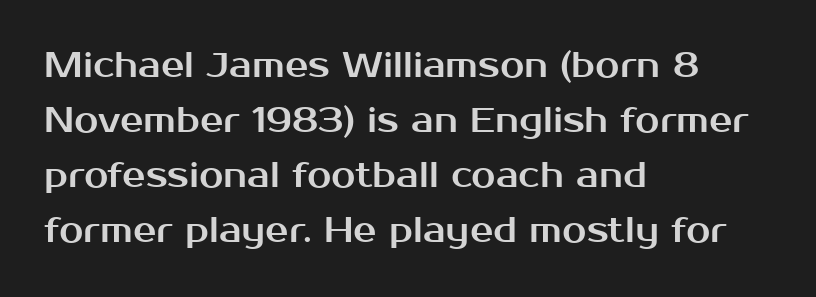
{"serif": "no", "italic": "no", "width": "normal", "stroke_contrast": "medium", "x_height": "medium", "monospaced": "no", "underline": "no", "align": "left", "line_spacing": "normal", "line_spacing_ratio": 1.57, "letter_spacing": "normal", "letter_spacing_em": 0.0, "glyph_px": 35}
